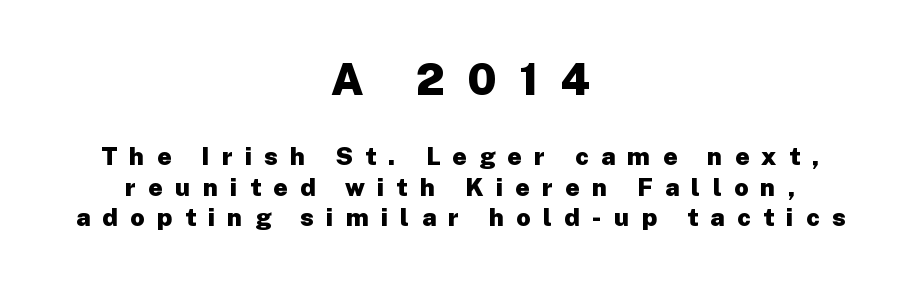
{"serif": "no", "italic": "no", "bold": "yes", "weight": "heavy", "width": "normal", "stroke_contrast": "low", "x_height": "medium", "monospaced": "no", "underline": "no", "align": "center", "line_spacing_ratio": 1.21, "letter_spacing": "wide", "letter_spacing_em": 0.49, "larger_block": "first", "size_ratio": 1.76, "glyph_px": 44}
